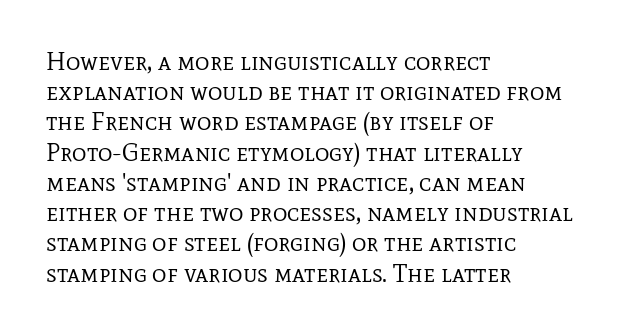
Q: Is the text bold? A: No.
Q: Is the text italic (slanted)? A: No, it is upright.
Q: Is the text underlined? A: No.
Q: How is the paragraph aligned? A: Left-aligned.
Q: Is the spacing between letters normal or unusually wide? A: Normal.
